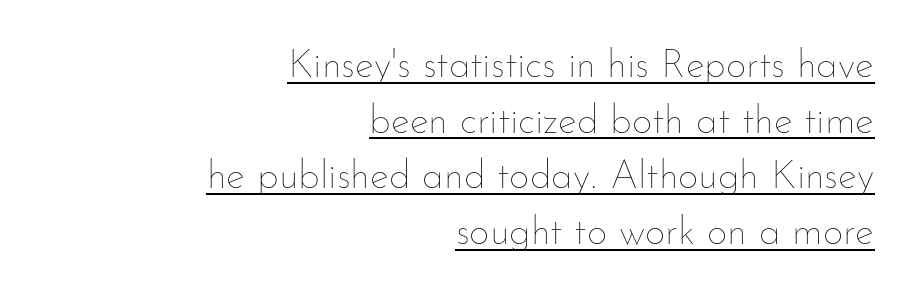
The image shows 40 px thin type, upright; set right-aligned, normal line spacing (1.39x), normal letter spacing, underlined; low stroke contrast and a small x-height.
